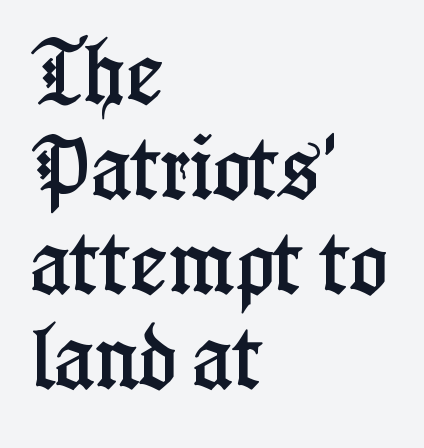
{"serif": "yes", "italic": "no", "width": "condensed", "stroke_contrast": "low", "x_height": "medium", "monospaced": "no", "underline": "no", "align": "left", "line_spacing": "normal", "line_spacing_ratio": 1.34, "letter_spacing": "normal", "letter_spacing_em": 0.0, "glyph_px": 71}
